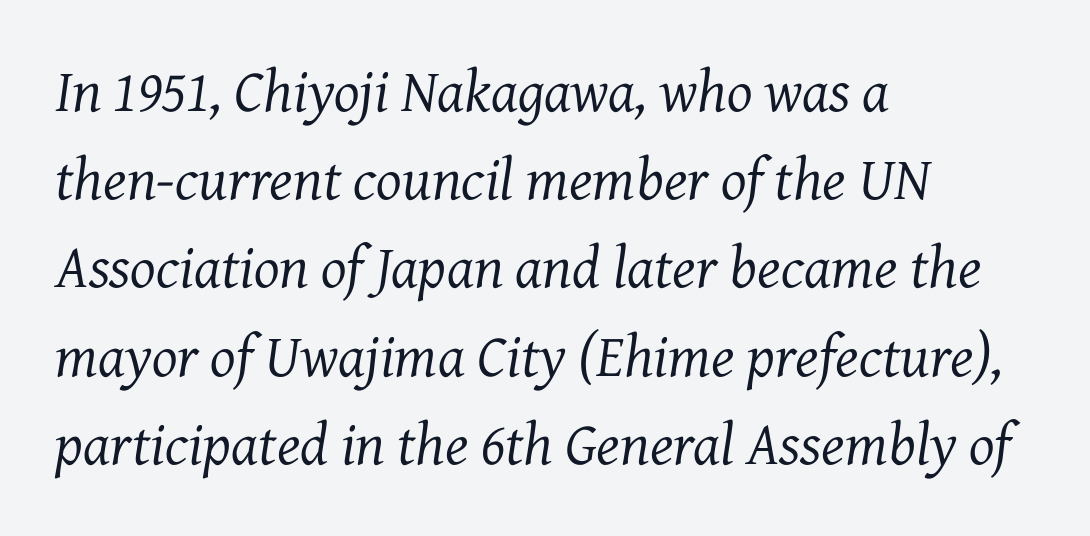
Q: Is the text bold? A: No.
Q: Is the text italic (slanted)? A: Yes, it leans right by about 7 degrees.
Q: Is the typeface a serif or a sans-serif typeface? A: Serif.
Q: Is the text underlined? A: No.
Q: How is the paragraph aligned? A: Left-aligned.
Q: Is the spacing between letters normal or unusually wide? A: Normal.
Q: Is the spacing between lines tight, normal or loose? A: Normal.
Q: Width (condensed, normal, or wide)? A: Normal.
Q: Stroke contrast? A: Medium.
Q: x-height? A: Medium.
Q: Monospaced? A: No.
